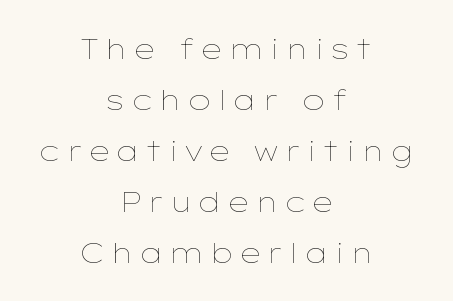
Q: Is the text bold? A: No.
Q: Is the text italic (slanted)? A: No, it is upright.
Q: Is the text underlined? A: No.
Q: How is the paragraph aligned? A: Centered.
Q: Width (condensed, normal, or wide)? A: Wide.
Q: Stroke contrast? A: Low.
Q: x-height? A: Medium.
Q: Monospaced? A: No.
